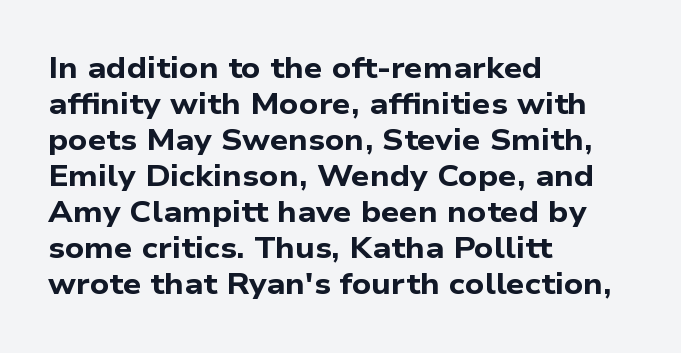
{"serif": "no", "bold": "yes", "weight": "bold", "width": "wide", "stroke_contrast": "low", "x_height": "medium", "monospaced": "no", "underline": "no", "align": "left", "line_spacing_ratio": 1.24, "letter_spacing": "normal", "letter_spacing_em": 0.0, "glyph_px": 29}
